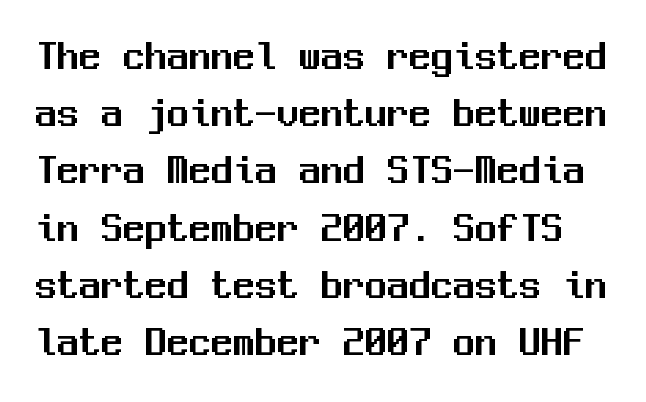
You could count columns in this text — the font is strictly monospaced. The lines sit at an ordinary, default distance from one another. Between one letter and the next there's only the usual sliver of space. Type style note: lacks serifs.
